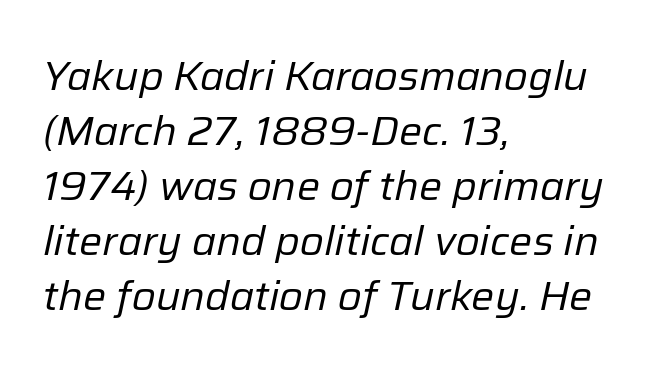
Q: Is the text bold? A: No.
Q: Is the text italic (slanted)? A: Yes, it leans right by about 12 degrees.
Q: Is the text underlined? A: No.
Q: How is the paragraph aligned? A: Left-aligned.
Q: Is the spacing between letters normal or unusually wide? A: Normal.
Q: Is the spacing between lines tight, normal or loose? A: Normal.
Q: Width (condensed, normal, or wide)? A: Normal.
Q: Stroke contrast? A: Low.
Q: x-height? A: Medium.
Q: Monospaced? A: No.
